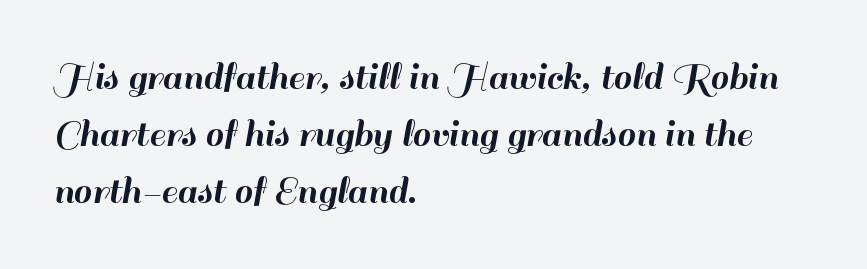
Is the letter spacing exaggerated? No — it looks like the ordinary default. Character widths vary here, with narrow letters taking less room than wide ones. The designer went with a sans here, leaving each stem footless.
